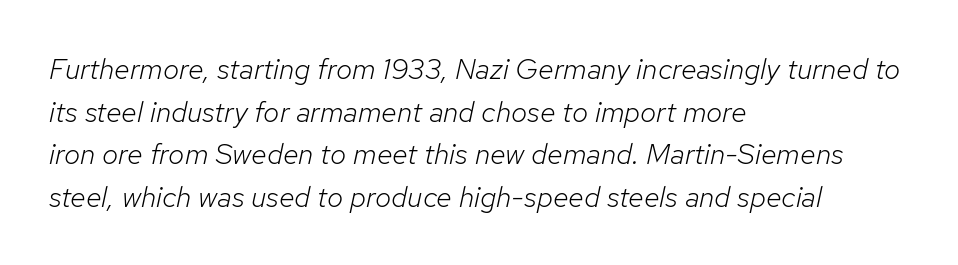
The image shows 29 px light type, italic (leaning right); set left-aligned, normal line spacing (1.47x), normal letter spacing, not underlined; low stroke contrast and a medium x-height.
